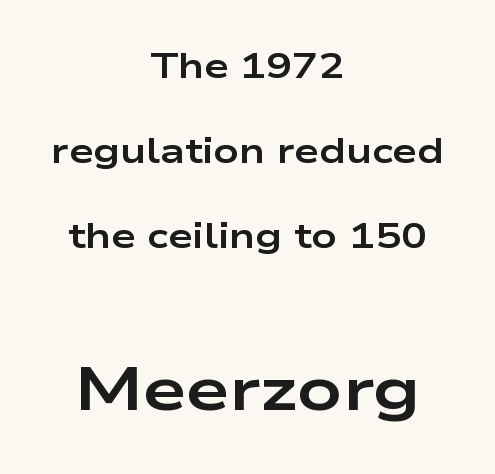
Summary of weight: heavy, a full bold. Does the leading feel generous? Absolutely, it's lavish. The setting favours the middle, as headings and verse often do. This layout puts the modest block above and the oversized block below. The type sits square on the baseline with zero lean. Clear beneath every line of the passage.
